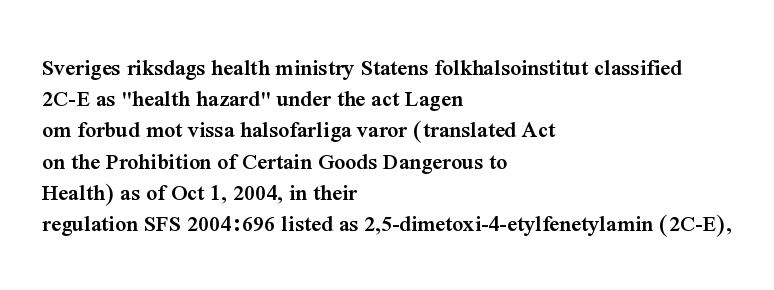
The image shows 24 px text type, upright; set left-aligned, normal line spacing (1.3x), normal letter spacing, not underlined.
